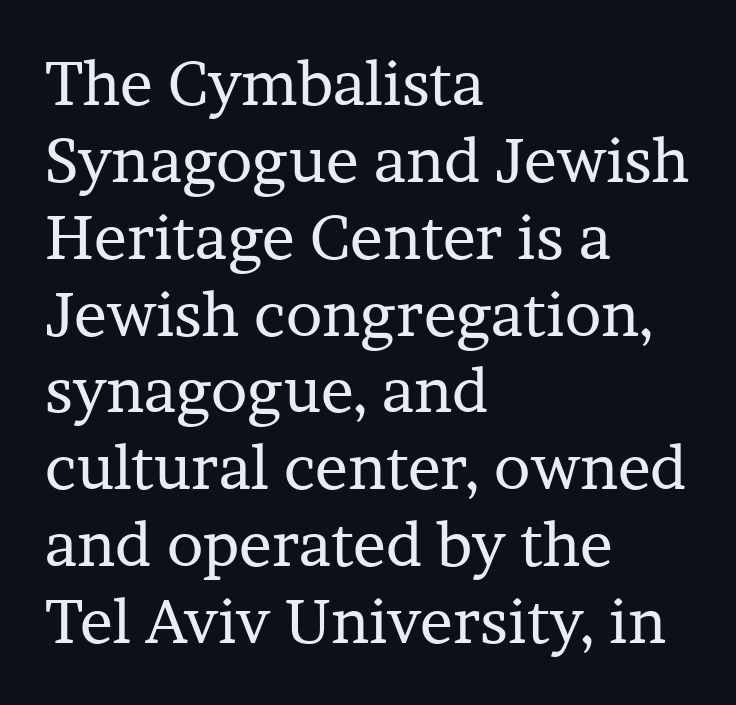
{"serif": "yes", "italic": "no", "bold": "no", "weight": "regular", "width": "normal", "stroke_contrast": "low", "x_height": "medium", "monospaced": "no", "underline": "no", "align": "left", "line_spacing": "normal", "line_spacing_ratio": 1.26, "letter_spacing": "normal", "letter_spacing_em": 0.0, "glyph_px": 61}
